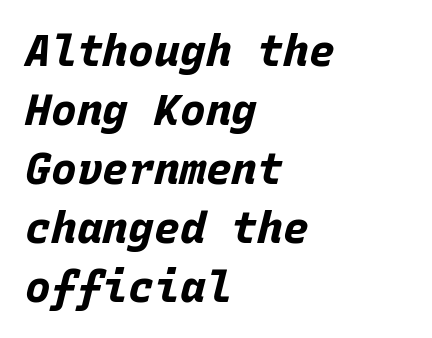
The letters sit at their default tracking, neither squeezed nor spread. The letters march in equal steps, a hallmark of fixed-pitch type. The rendering applies a slant to the glyphs. Is the type bold? Yes — the strokes are clearly thick and heavy.
